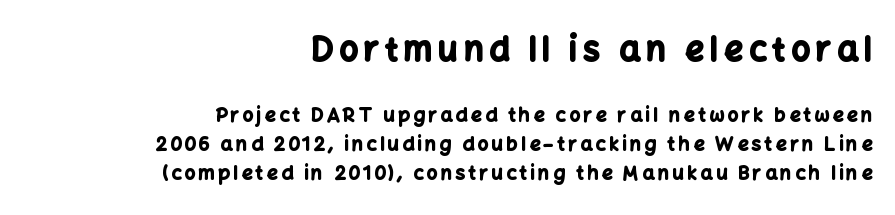
The image shows 33 px bold sans-serif type, upright; set right-aligned, normal line spacing (1.53x), not underlined; the first (top) block is 1.74x larger; low stroke contrast and a medium x-height.
